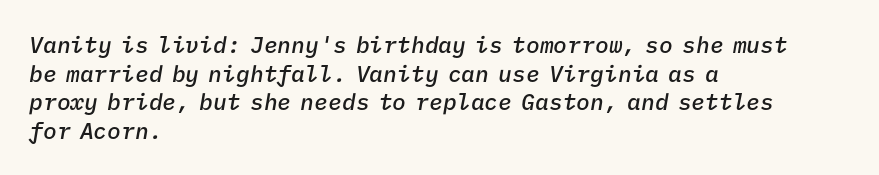
You could call the tracking neutral — neither tight nor loose. Each glyph is drawn with semibold strokes, heavier than normal yet not fully bold. The face used here has a pronounced slope to its letters. Check under the words: just untouched page. Casual observation: everything's shoved over to the left.
